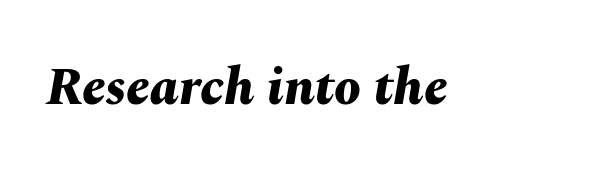
Q: Is the text bold? A: Yes.
Q: Is the text italic (slanted)? A: Yes, it leans right by about 10 degrees.
Q: Is the text underlined? A: No.
Q: Is the spacing between letters normal or unusually wide? A: Normal.
Q: Width (condensed, normal, or wide)? A: Normal.
Q: Stroke contrast? A: Medium.
Q: x-height? A: Medium.
Q: Monospaced? A: No.
